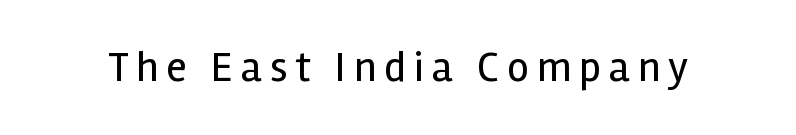
{"serif": "no", "italic": "no", "bold": "no", "weight": "regular", "width": "normal", "x_height": "medium", "monospaced": "no", "underline": "no", "glyph_px": 43}
